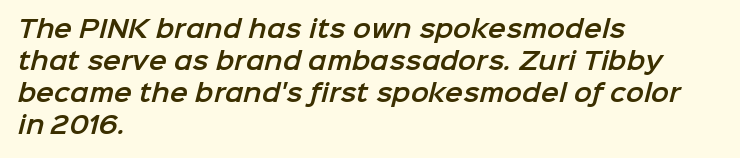
The specimen omits any rule beneath the text block's lines. The setting favours the left margin, as ordinary paragraphs usually do. Vertically, the passage feels balanced, rows spaced as you'd expect. The letterforms sit shoulder to shoulder at normal distance.
